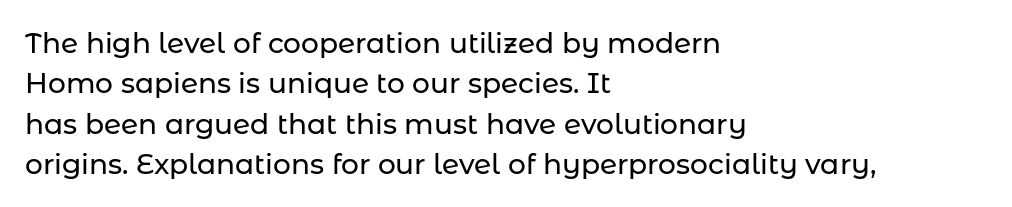
Q: Is the text italic (slanted)? A: No, it is upright.
Q: Is the typeface a serif or a sans-serif typeface? A: Sans-serif.
Q: Is the text underlined? A: No.
Q: How is the paragraph aligned? A: Left-aligned.
Q: Is the spacing between letters normal or unusually wide? A: Normal.
Q: Is the spacing between lines tight, normal or loose? A: Normal.
Q: Width (condensed, normal, or wide)? A: Normal.
Q: Stroke contrast? A: Low.
Q: x-height? A: Medium.
Q: Monospaced? A: No.
